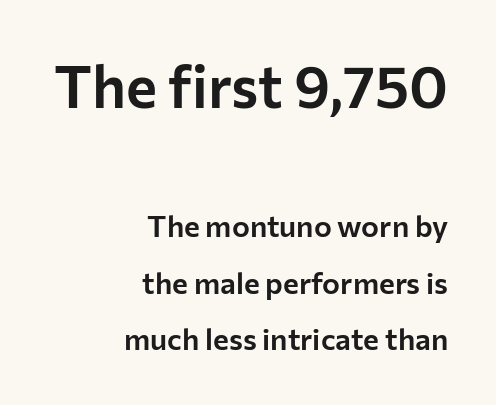
Q: Is the text italic (slanted)? A: No, it is upright.
Q: Is the typeface a serif or a sans-serif typeface? A: Sans-serif.
Q: Is the text underlined? A: No.
Q: How is the paragraph aligned? A: Right-aligned.
Q: Is the spacing between letters normal or unusually wide? A: Normal.
Q: Which block of text is set in a larger size, the first (top) or the second (bottom)? A: The first (top) one.
Q: Width (condensed, normal, or wide)? A: Normal.
Q: Stroke contrast? A: Low.
Q: x-height? A: Medium.
Q: Monospaced? A: No.
